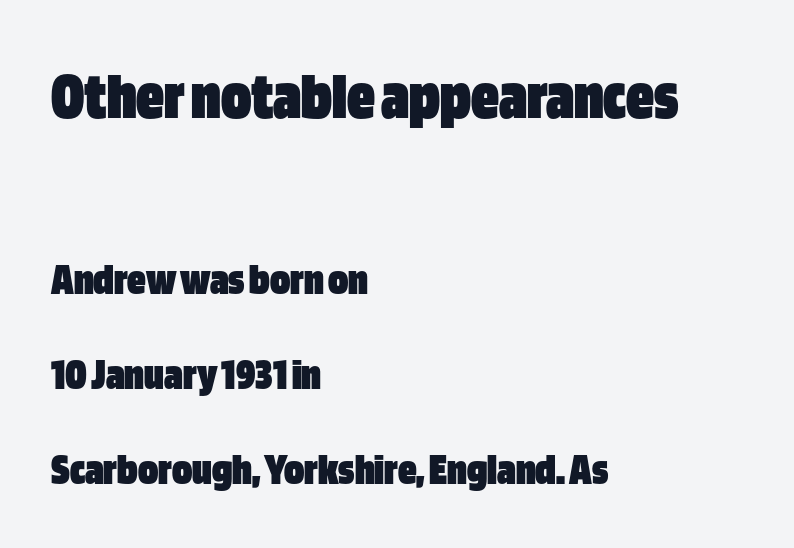
Q: Is the text bold? A: Yes.
Q: Is the text italic (slanted)? A: No, it is upright.
Q: Is the typeface a serif or a sans-serif typeface? A: Sans-serif.
Q: Is the text underlined? A: No.
Q: How is the paragraph aligned? A: Left-aligned.
Q: Is the spacing between letters normal or unusually wide? A: Normal.
Q: Is the spacing between lines tight, normal or loose? A: Loose.
Q: Which block of text is set in a larger size, the first (top) or the second (bottom)? A: The first (top) one.
Q: Width (condensed, normal, or wide)? A: Condensed.
Q: Stroke contrast? A: Low.
Q: x-height? A: Large.
Q: Monospaced? A: No.
